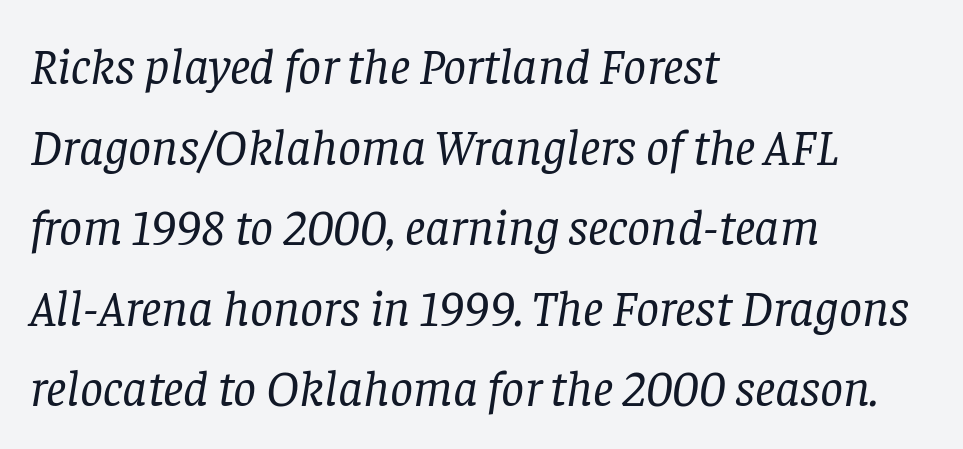
The image shows 51 px regular-weight serif type, italic (leaning right); set left-aligned, normal line spacing (1.58x), normal letter spacing, not underlined; low stroke contrast and a large x-height.
